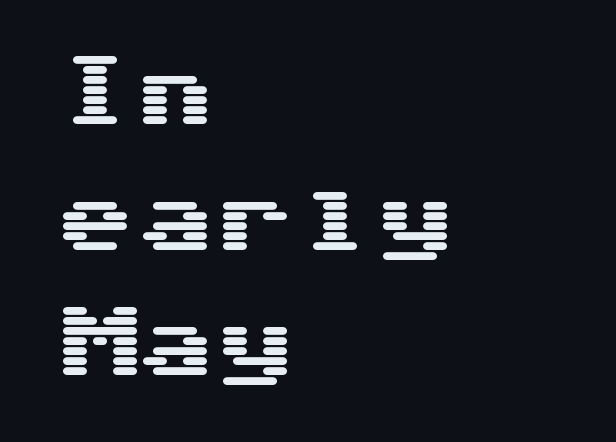
{"serif": "no", "italic": "no", "width": "wide", "stroke_contrast": "medium", "x_height": "medium", "monospaced": "yes", "underline": "no", "align": "left", "line_spacing": "normal", "line_spacing_ratio": 1.57, "letter_spacing": "normal", "letter_spacing_em": 0.0, "glyph_px": 80}
